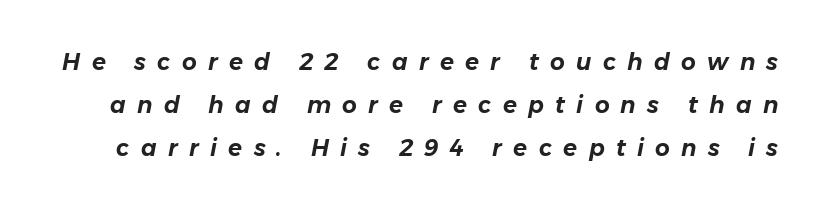
The passage shown is not underscored anywhere. Is the type slanted? Yes — the strokes lean at a clear angle. There is plenty of visible air inserted between adjacent glyphs.
